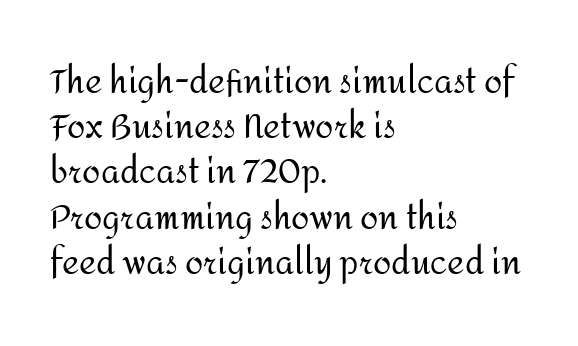
The image shows 33 px regular-weight sans-serif type, upright; set left-aligned, normal line spacing (1.37x), normal letter spacing, not underlined; medium stroke contrast and a medium x-height.
